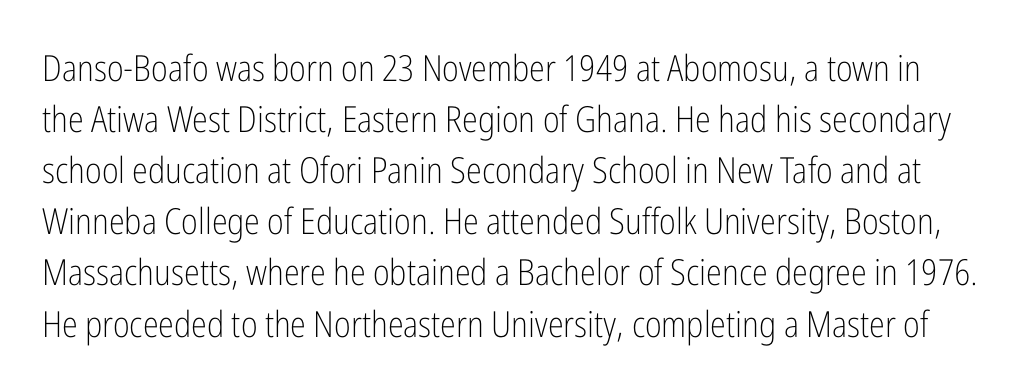
The lines sit at an ordinary, default distance from one another. Proportional: the letters do not fall into vertical columns. Rule under the text: the space is simply empty. Heaviness? Minimal to ordinary, like unemphasized prose. Observe the absence of serifs on each vertical stroke in this sample.
